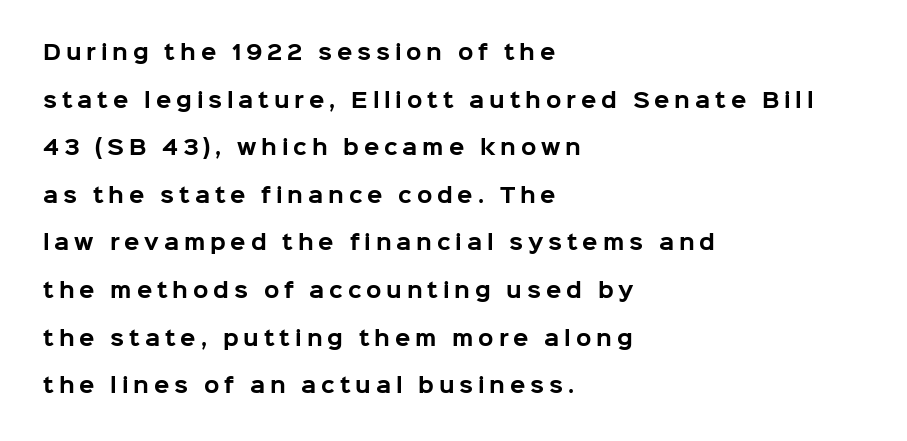
The lines are spread far apart with generous leading. Plain, unruled lines of type. This is the regular roman posture of the typeface. The letterforms stand isolated, each surrounded by extra space.
